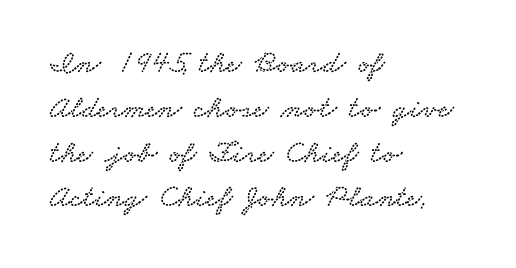
Reading down the column, the eye jumps a familiar distance to each next line. Notice how the passage keeps a crisp vertical edge on the left only. Note: serifs present on the glyphs. The line texture is even and compact thanks to regular tracking.
